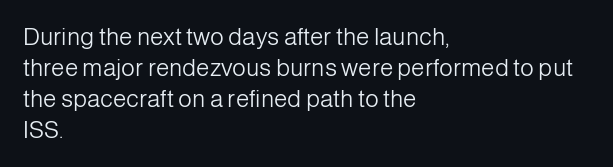
The image shows 24 px text type, upright; set left-aligned, normal line spacing (1.29x), normal letter spacing, not underlined.
